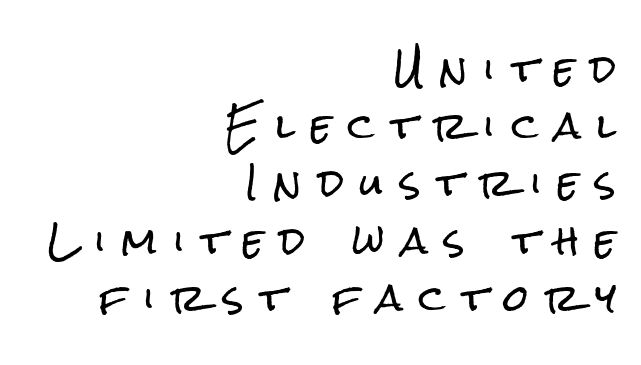
The letters carry no serifs — their stems end cleanly without finishing strokes. Characters remain perfectly vertical along every line. The specimen omits any rule beneath the text block's lines. How are the letters spaced? Widely, with obvious added tracking.
